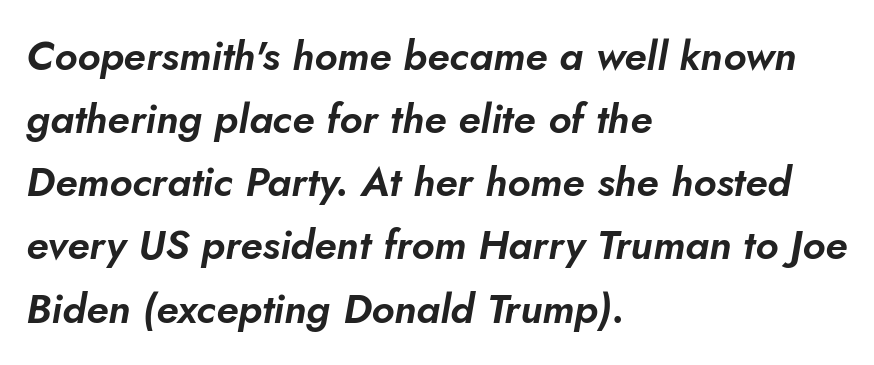
Rows of type keep a routine distance in the vertical direction. Underlining? Definitely not there. Spacing verdict: proportional, widths tailored to each character. The typesetter chose a ragged-right arrangement here. The type is set solid horizontally, with unmodified tracking. Would a proofreader flag this as italicized? Yes.
